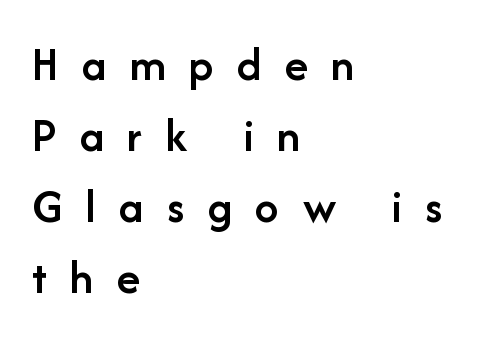
The image shows 48 px semibold sans-serif type, upright; set left-aligned, normal line spacing (1.48x), unusually wide letter spacing (+0.48 em), not underlined; low stroke contrast and a medium x-height.
